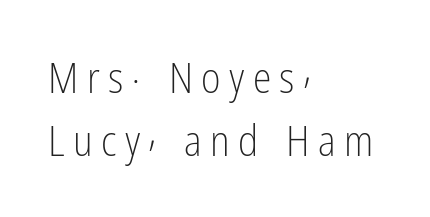
{"serif": "no", "italic": "no", "bold": "no", "weight": "light", "width": "condensed", "stroke_contrast": "low", "x_height": "medium", "monospaced": "no", "underline": "no", "align": "left", "line_spacing": "normal", "line_spacing_ratio": 1.5, "letter_spacing": "wide", "letter_spacing_em": 0.2, "glyph_px": 42}
